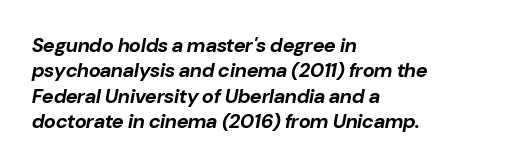
The image shows 20 px bold type, italic (leaning right); set left-aligned, normal line spacing (1.27x), normal letter spacing, not underlined.
